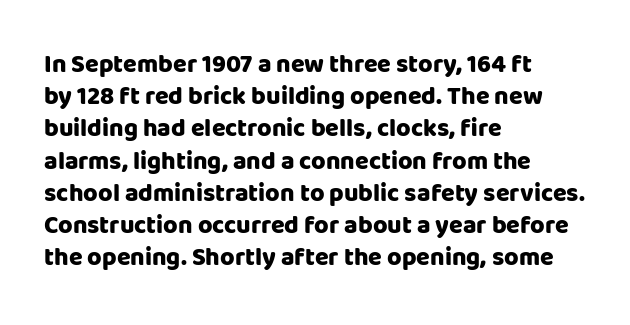
The image shows 25 px bold type, upright; set left-aligned, normal line spacing (1.29x), normal letter spacing, not underlined.
